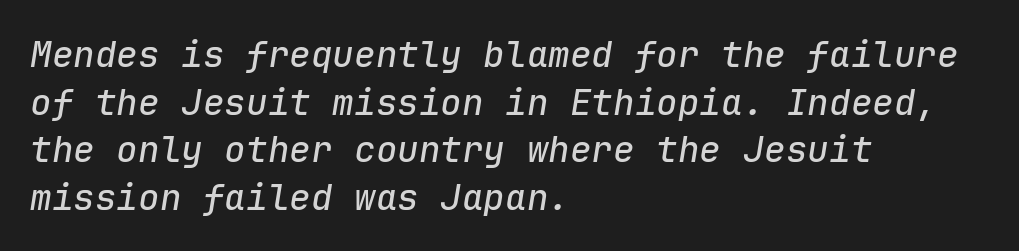
Unmarked baselines from the first word to the last. A normal amount of white space separates one row of letters from the next. A typesetter would call this monospace, since all characters share one set width. This sample uses plain, unmodified letter spacing. Italic: yes, the glyphs are oblique. Caption: multi-line text, flush left, ragged right.
